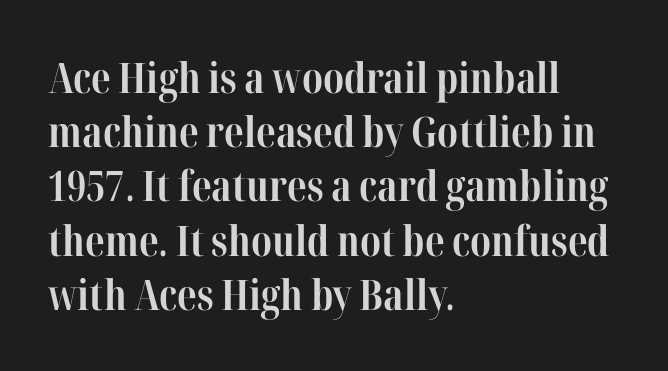
Q: Is the text bold? A: Yes.
Q: Is the text italic (slanted)? A: No, it is upright.
Q: Is the typeface a serif or a sans-serif typeface? A: Serif.
Q: Is the text underlined? A: No.
Q: How is the paragraph aligned? A: Left-aligned.
Q: Is the spacing between letters normal or unusually wide? A: Normal.
Q: Is the spacing between lines tight, normal or loose? A: Normal.
Q: Width (condensed, normal, or wide)? A: Condensed.
Q: Stroke contrast? A: High.
Q: x-height? A: Medium.
Q: Monospaced? A: No.
